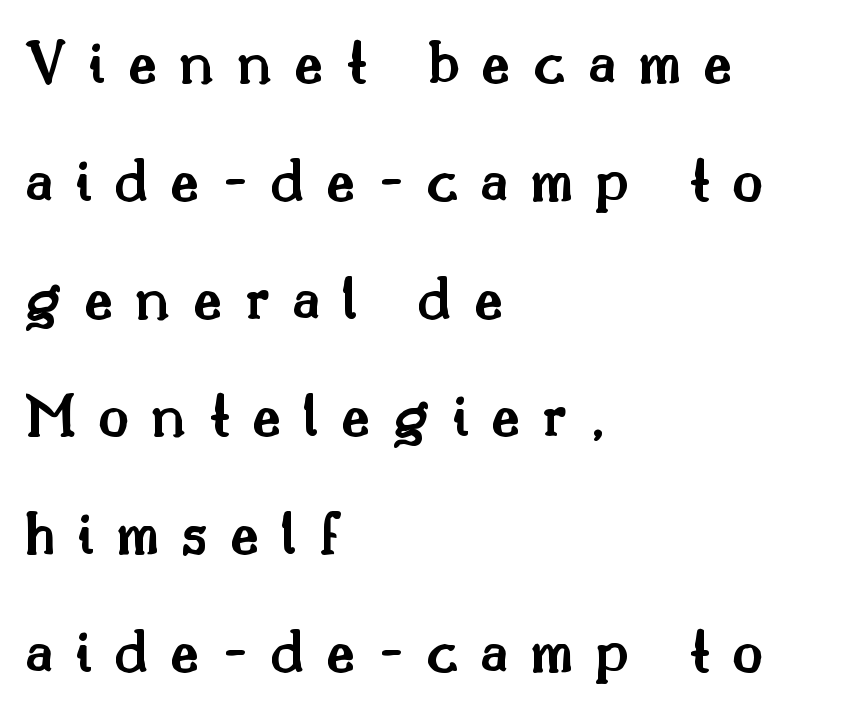
The image shows 64 px semibold serif type, upright; set left-aligned, line spacing 1.84x, unusually wide letter spacing (+0.34 em), not underlined; medium stroke contrast and a small x-height.
